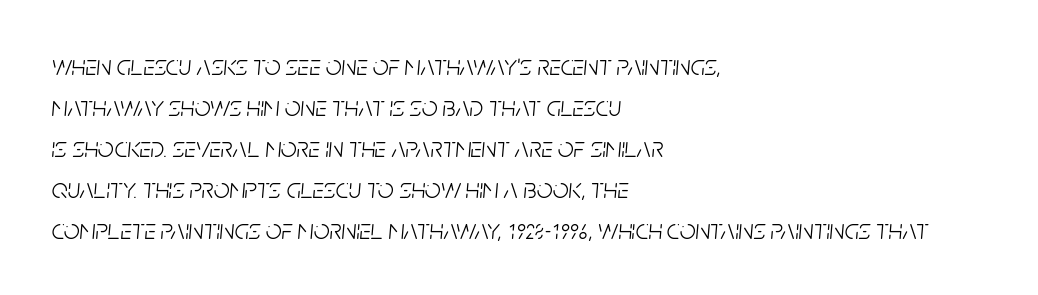
{"italic": "yes", "lean": "right", "slant_degrees": 5, "bold": "no", "weight": "light", "width": "condensed", "stroke_contrast": "low", "x_height": "large", "monospaced": "no", "underline": "no", "align": "left", "line_spacing": "normal", "line_spacing_ratio": 1.46, "letter_spacing": "normal", "letter_spacing_em": 0.0, "glyph_px": 28}
